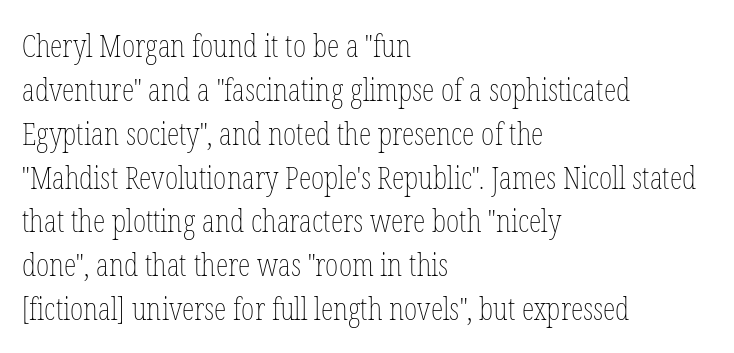
Casual observation: everything's shoved over to the left. Tall strokes in this sample are plumb rather than angled. The weight would be labelled regular, book, light, or lighter still. Letters rest on an invisible, unmarked baseline. This sample uses plain, unmodified letter spacing.
